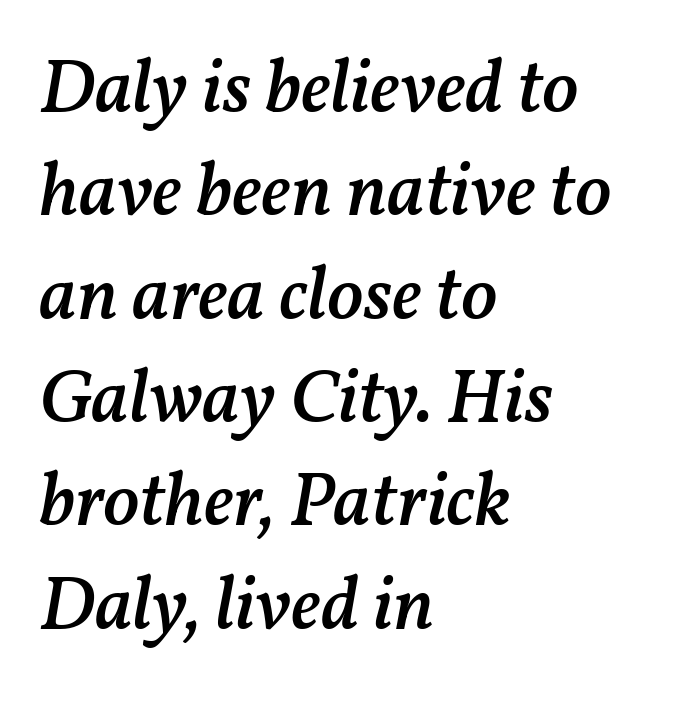
Each new line begins a customary step beneath the previous one. The text carries the slant typical of an italic or oblique font. Typesetter's note: demi weight, one step under bold. Left-aligned paragraph, ragged on the right. The specimen omits any rule beneath the text block's lines.
